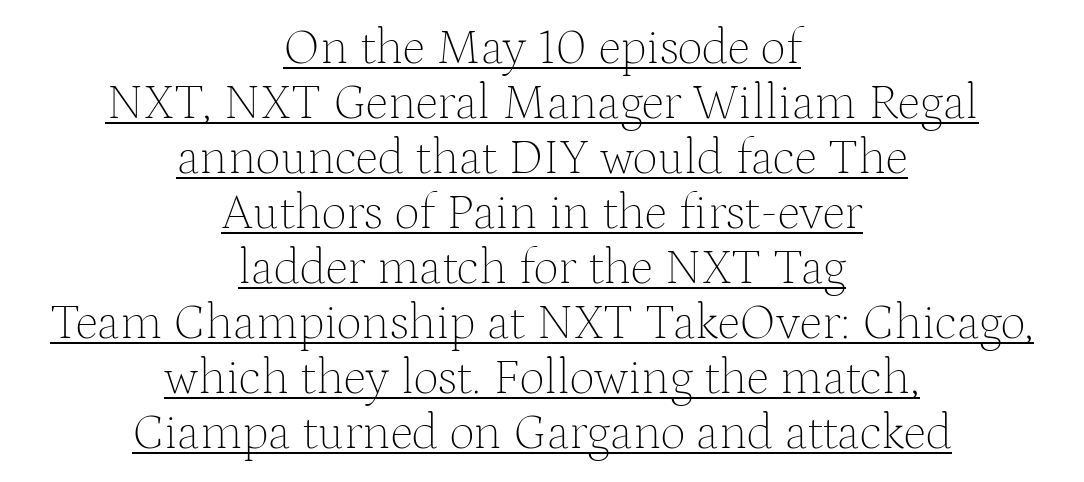
The image shows 50 px thin serif type, upright; set centered, tight line spacing (1.1x), normal letter spacing, underlined; medium stroke contrast and a medium x-height.
